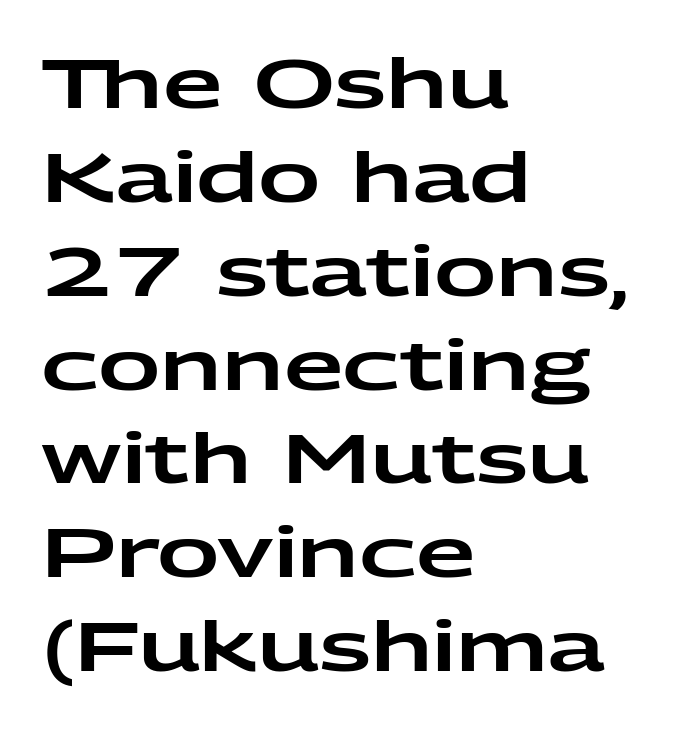
The image shows 69 px wide sans-serif type, upright; set left-aligned, normal line spacing (1.36x), normal letter spacing, not underlined; low stroke contrast and a medium x-height.
